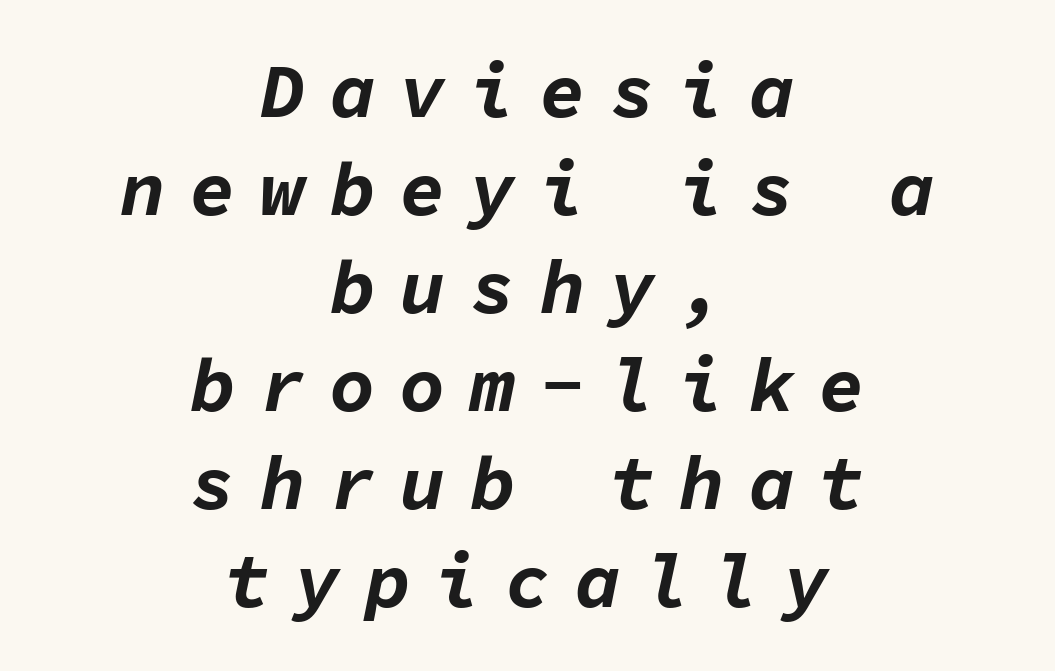
Baseline-to-baseline distance is the conventional proportion of letter height. Think of a typewriter: that constant character pitch is what you see here. Honestly, the letter spacing is so wide it's the main thing you notice. Compared with ordinary roman type, these characters are visibly tilted. If you folded the block vertically in half, each line would mirror itself in length.
